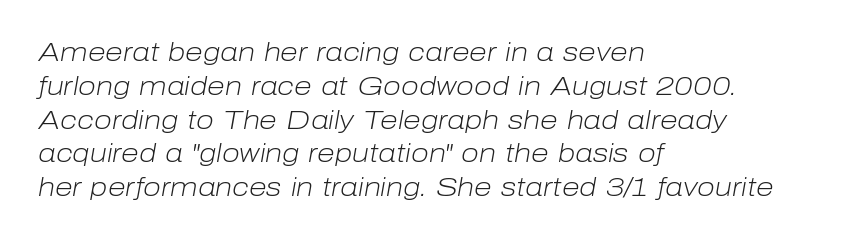
Q: Is the text bold? A: No.
Q: Is the text italic (slanted)? A: Yes, it leans right by about 10 degrees.
Q: Is the text underlined? A: No.
Q: How is the paragraph aligned? A: Left-aligned.
Q: Is the spacing between letters normal or unusually wide? A: Normal.
Q: Is the spacing between lines tight, normal or loose? A: Normal.
